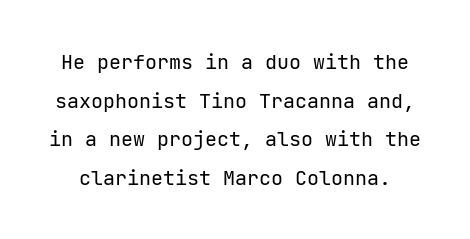
The image shows 20 px text type, upright; set loose line spacing (1.93x), normal letter spacing, not underlined.
